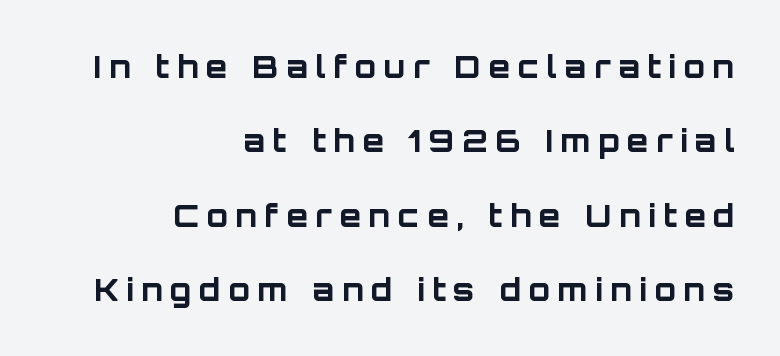
One glance says open: line gaps are wider than usual. In terms of posture, this sample is upright. What weight is shown? A full bold with thick strokes. Proportional: the letters do not fall into vertical columns. Letters rest on an invisible, unmarked baseline. Layout note: lines flush right.
